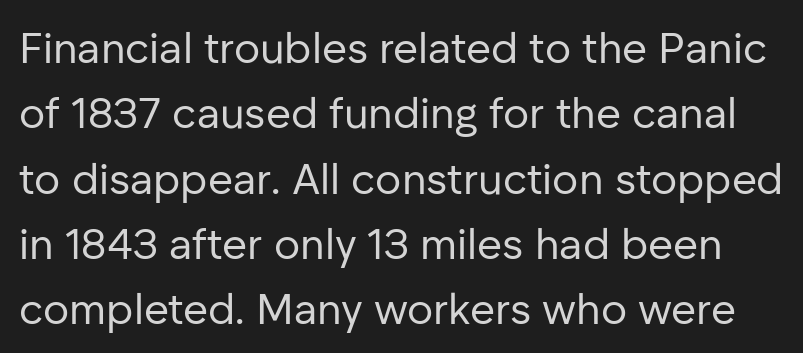
Q: Is the text bold? A: No.
Q: Is the text italic (slanted)? A: No, it is upright.
Q: Is the typeface a serif or a sans-serif typeface? A: Sans-serif.
Q: Is the text underlined? A: No.
Q: Is the spacing between letters normal or unusually wide? A: Normal.
Q: Is the spacing between lines tight, normal or loose? A: Normal.
Q: Width (condensed, normal, or wide)? A: Normal.
Q: Stroke contrast? A: Low.
Q: x-height? A: Medium.
Q: Monospaced? A: No.
